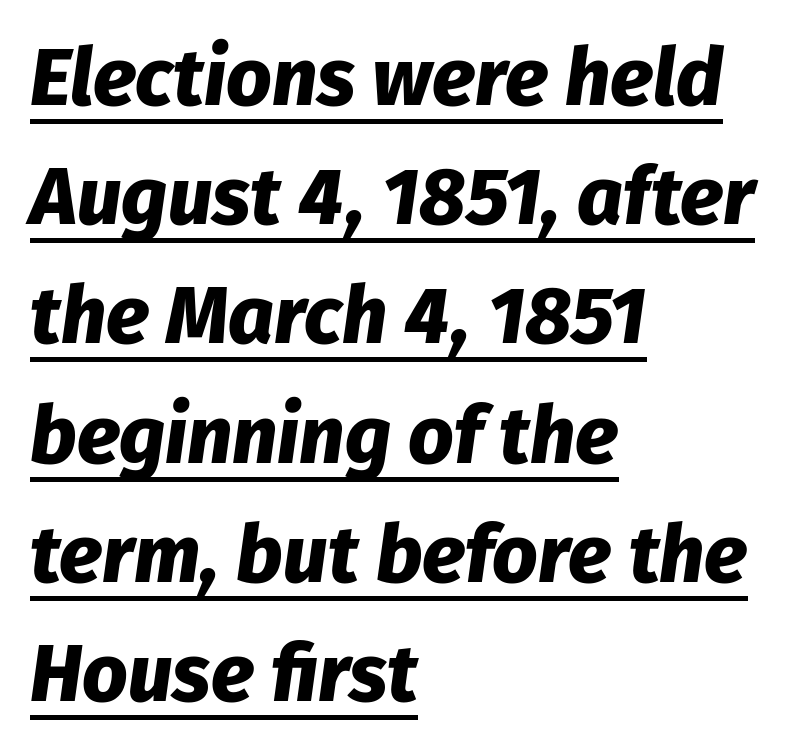
{"italic": "yes", "lean": "right", "slant_degrees": 8, "bold": "yes", "weight": "heavy", "width": "normal", "stroke_contrast": "low", "x_height": "medium", "monospaced": "no", "underline": "yes", "align": "left", "line_spacing": "normal", "line_spacing_ratio": 1.49, "letter_spacing": "normal", "letter_spacing_em": 0.0, "glyph_px": 80}
